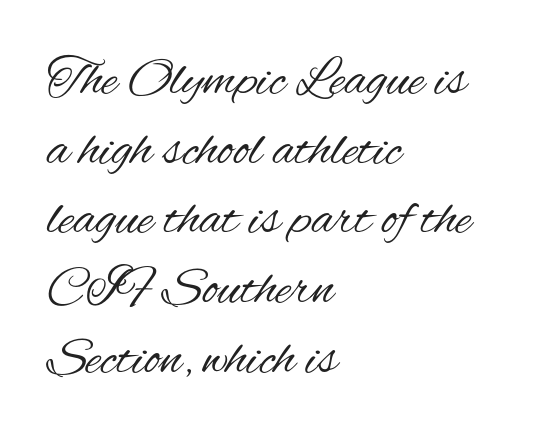
Q: Is the text bold? A: No.
Q: Is the text italic (slanted)? A: Yes.
Q: Is the typeface a serif or a sans-serif typeface? A: Sans-serif.
Q: Is the text underlined? A: No.
Q: How is the paragraph aligned? A: Left-aligned.
Q: Is the spacing between letters normal or unusually wide? A: Normal.
Q: Is the spacing between lines tight, normal or loose? A: Normal.
Q: Width (condensed, normal, or wide)? A: Condensed.
Q: Stroke contrast? A: Medium.
Q: x-height? A: Small.
Q: Monospaced? A: No.
